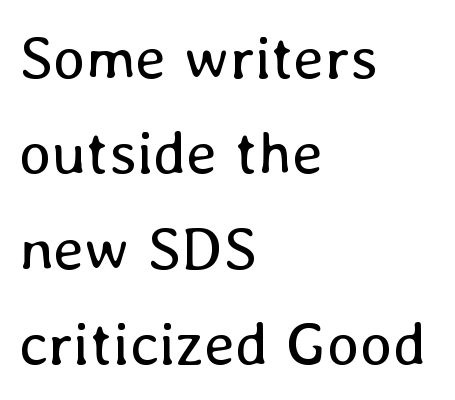
{"italic": "no", "bold": "no", "weight": "regular", "width": "normal", "stroke_contrast": "low", "x_height": "medium", "monospaced": "no", "underline": "no", "align": "left", "line_spacing": "normal", "line_spacing_ratio": 1.54, "letter_spacing": "normal", "letter_spacing_em": 0.0, "glyph_px": 62}
